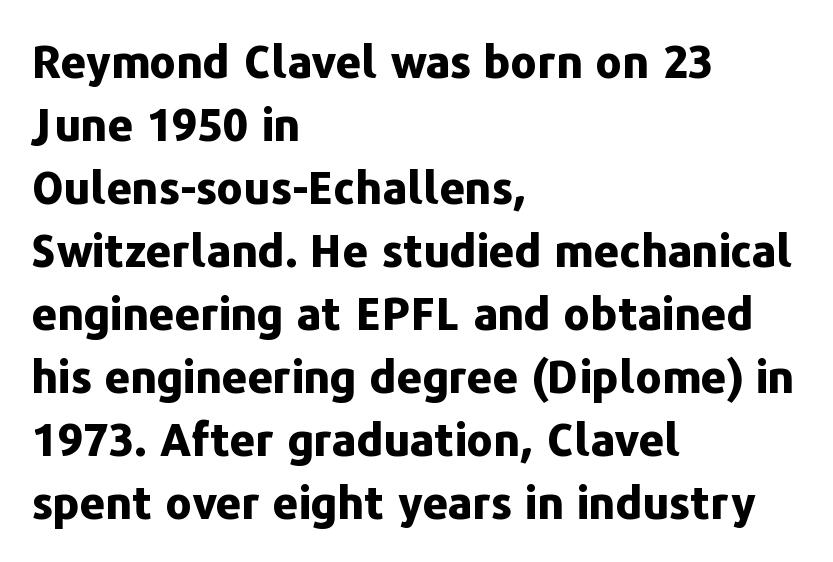
{"serif": "no", "italic": "no", "bold": "yes", "weight": "bold", "width": "normal", "stroke_contrast": "low", "x_height": "medium", "monospaced": "no", "underline": "no", "align": "left", "line_spacing": "normal", "line_spacing_ratio": 1.4, "letter_spacing": "normal", "letter_spacing_em": 0.0, "glyph_px": 45}
